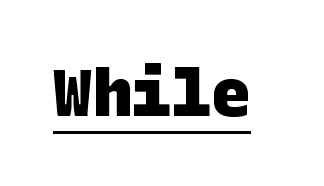
Compared with typical body copy, the letter spacing here is the same. Each letter's strokes conclude bluntly, with no projecting serifs. Compared with undecorated copy, this sample adds a rule below the words. The sample has been set heavy, in full bold.
